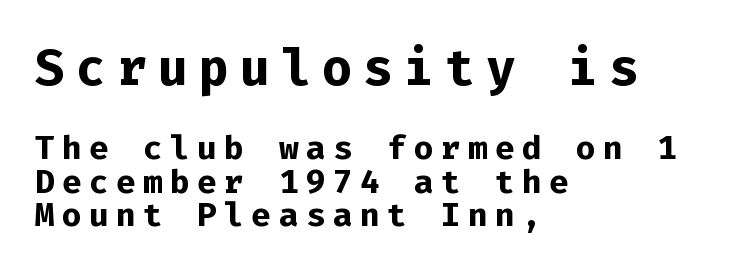
Compared with an ordinary text face, these strokes are far heavier — a full bold. Words float on clear page, feet unadorned. Short and long lines alike share a common starting point at left. The letters march in equal steps, a hallmark of fixed-pitch type. Tracking value appears strongly positive — letters spread wide. A typesetter would label this face a sans.
